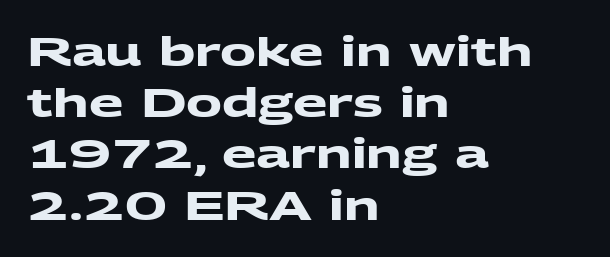
The image shows 40 px heavy, wide sans-serif type; set left-aligned, normal line spacing (1.28x), normal letter spacing, not underlined; medium stroke contrast and a medium x-height.
